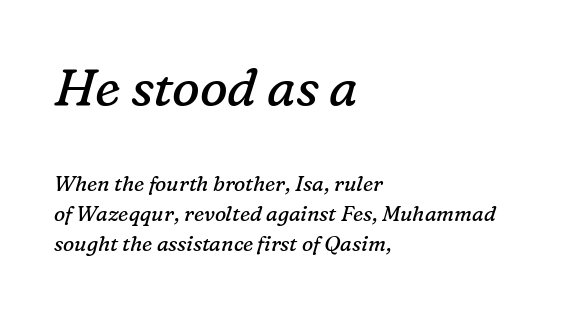
The image shows 52 px regular-weight serif type, italic (leaning right); set left-aligned, normal line spacing (1.43x), normal letter spacing, not underlined; the first (top) block is 2.48x larger; low stroke contrast and a medium x-height.
